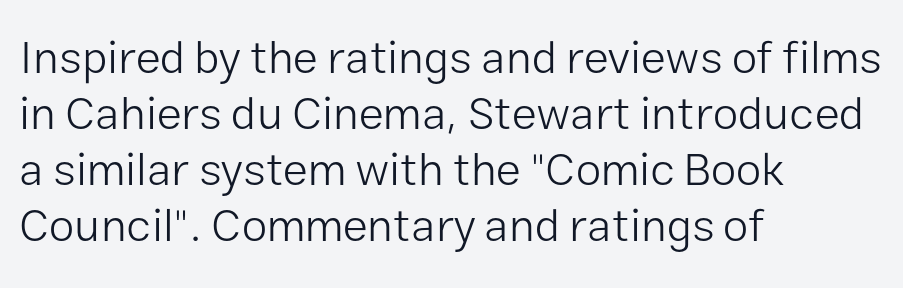
Q: Is the text bold? A: No.
Q: Is the text italic (slanted)? A: No, it is upright.
Q: Is the typeface a serif or a sans-serif typeface? A: Sans-serif.
Q: Is the text underlined? A: No.
Q: How is the paragraph aligned? A: Left-aligned.
Q: Is the spacing between letters normal or unusually wide? A: Normal.
Q: Width (condensed, normal, or wide)? A: Normal.
Q: Stroke contrast? A: Low.
Q: x-height? A: Medium.
Q: Monospaced? A: No.
